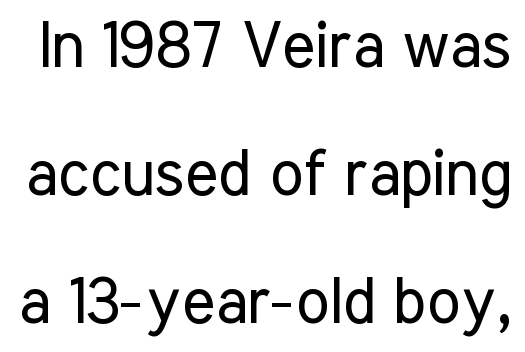
The image shows 63 px regular-weight, condensed sans-serif type, upright; set loose line spacing (2.03x), normal letter spacing, not underlined; low stroke contrast and a medium x-height.
